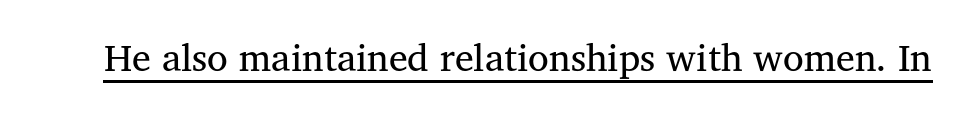
The image shows 38 px regular-weight serif type, upright; set normal letter spacing, underlined; medium stroke contrast and a medium x-height.
